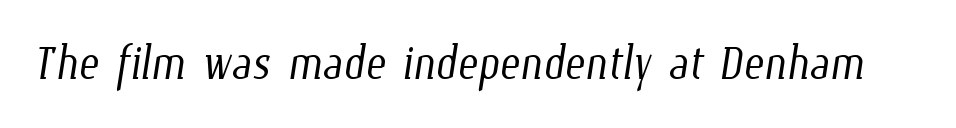
No extra ink here — the face is not bold. These lines keep a tight, regular rhythm from letter to letter. Proportional: the letters do not fall into vertical columns. Has an underline been added? It has not.
